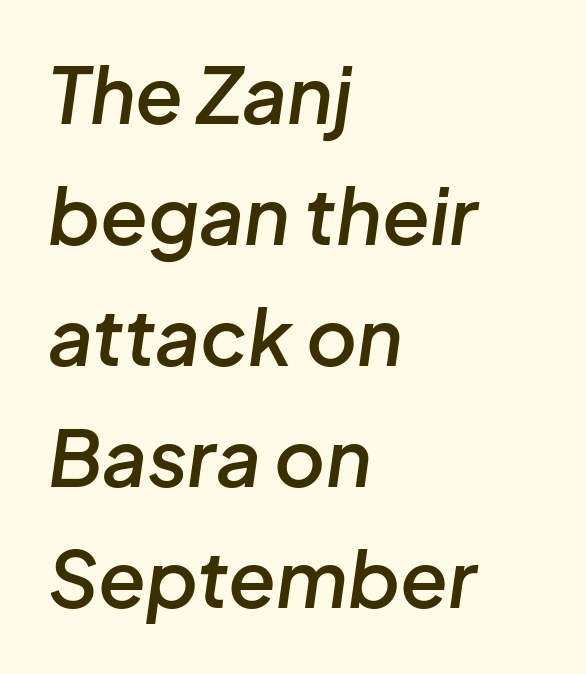
Q: Is the text bold? A: Semi-bold.
Q: Is the text italic (slanted)? A: Yes, it leans right by about 8 degrees.
Q: Is the text underlined? A: No.
Q: How is the paragraph aligned? A: Left-aligned.
Q: Is the spacing between letters normal or unusually wide? A: Normal.
Q: Is the spacing between lines tight, normal or loose? A: Normal.
Q: Width (condensed, normal, or wide)? A: Normal.
Q: Stroke contrast? A: Low.
Q: x-height? A: Medium.
Q: Monospaced? A: No.
